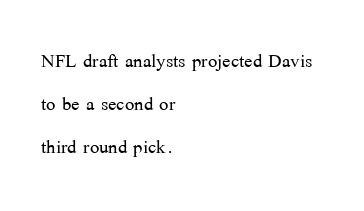
{"italic": "no", "bold": "no", "underline": "no", "align": "left", "line_spacing_ratio": 1.72, "letter_spacing": "normal", "letter_spacing_em": 0.0, "glyph_px": 25}
